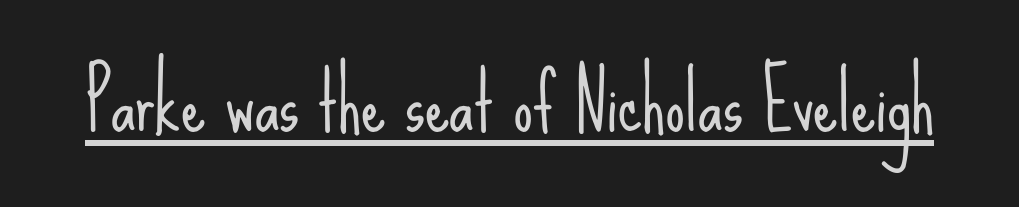
Here the designer chose a conventional face with non-uniform glyph widths. Stroke thickness stays within the range of a standard reading face or lighter. This sample uses an upright cut, with every glyph sitting square on the baseline. This is underlined copy, the kind a proofreader might mark for attention. Is the letter spacing exaggerated? No — it looks like the ordinary default. In terms of letterform style, serifs are entirely absent.
